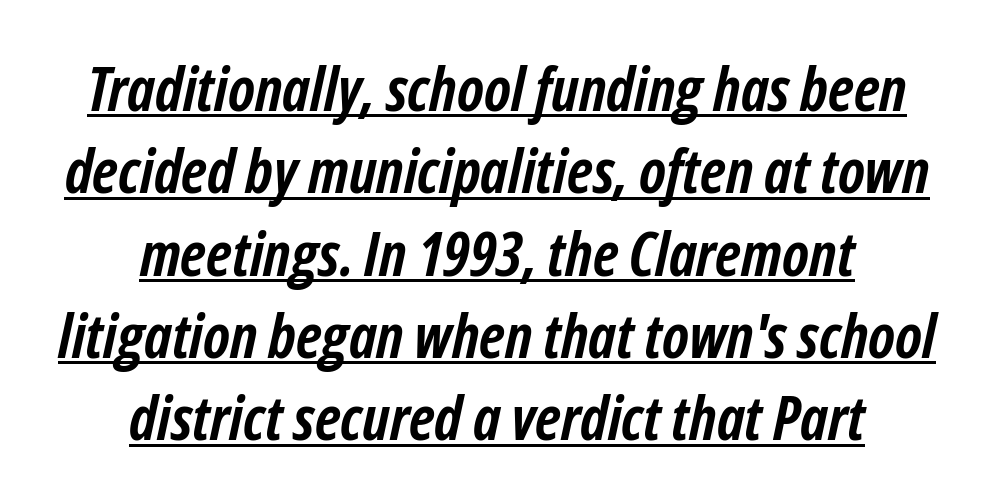
Q: Is the text bold? A: Yes.
Q: Is the text italic (slanted)? A: Yes, it leans right by about 12 degrees.
Q: Is the text underlined? A: Yes.
Q: How is the paragraph aligned? A: Centered.
Q: Is the spacing between letters normal or unusually wide? A: Normal.
Q: Is the spacing between lines tight, normal or loose? A: Normal.
Q: Width (condensed, normal, or wide)? A: Condensed.
Q: Stroke contrast? A: Low.
Q: x-height? A: Medium.
Q: Monospaced? A: No.
